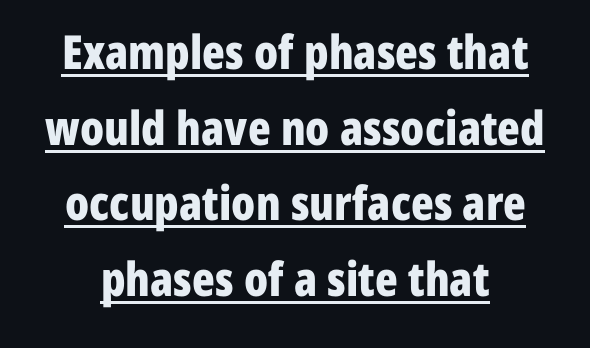
Q: Is the text bold? A: Yes.
Q: Is the text italic (slanted)? A: No, it is upright.
Q: Is the typeface a serif or a sans-serif typeface? A: Sans-serif.
Q: Is the text underlined? A: Yes.
Q: Is the spacing between letters normal or unusually wide? A: Normal.
Q: Is the spacing between lines tight, normal or loose? A: Normal.
Q: Width (condensed, normal, or wide)? A: Condensed.
Q: Stroke contrast? A: Low.
Q: x-height? A: Medium.
Q: Monospaced? A: No.
